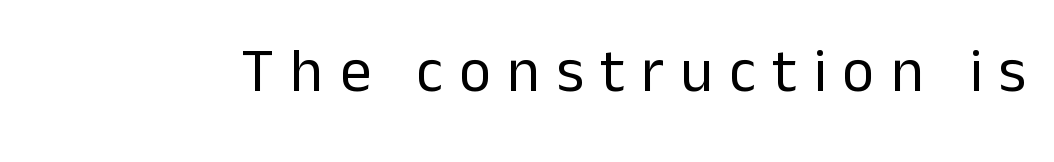
Q: Is the text bold? A: No.
Q: Is the text italic (slanted)? A: No, it is upright.
Q: Is the typeface a serif or a sans-serif typeface? A: Sans-serif.
Q: Is the text underlined? A: No.
Q: Is the spacing between letters normal or unusually wide? A: Unusually wide.
Q: Width (condensed, normal, or wide)? A: Normal.
Q: Stroke contrast? A: Low.
Q: x-height? A: Medium.
Q: Monospaced? A: No.
